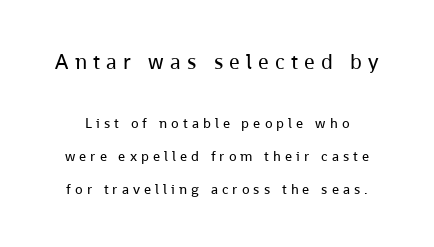
{"italic": "no", "bold": "no", "underline": "no", "line_spacing": "loose", "line_spacing_ratio": 2.35, "letter_spacing": "wide", "letter_spacing_em": 0.29, "larger_block": "first", "size_ratio": 1.5, "glyph_px": 21}
